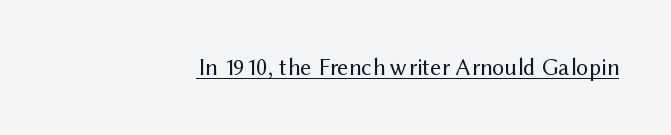
Tall strokes in this sample are plumb rather than angled. On a weight scale, this lands at 450 or below. In terms of letterspacing, this is plain default setting. A baseline rule has been typeset under these characters.
